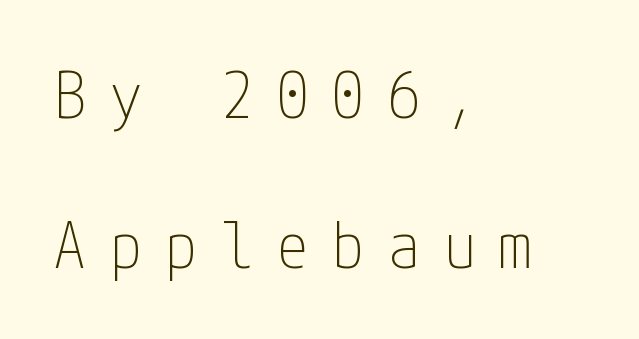
The compositor pushed each line to the left boundary. Is there any slant? The stems are plumb. The font is comparable to plain body text, perhaps lighter. There is plenty of visible air inserted between adjacent glyphs.
